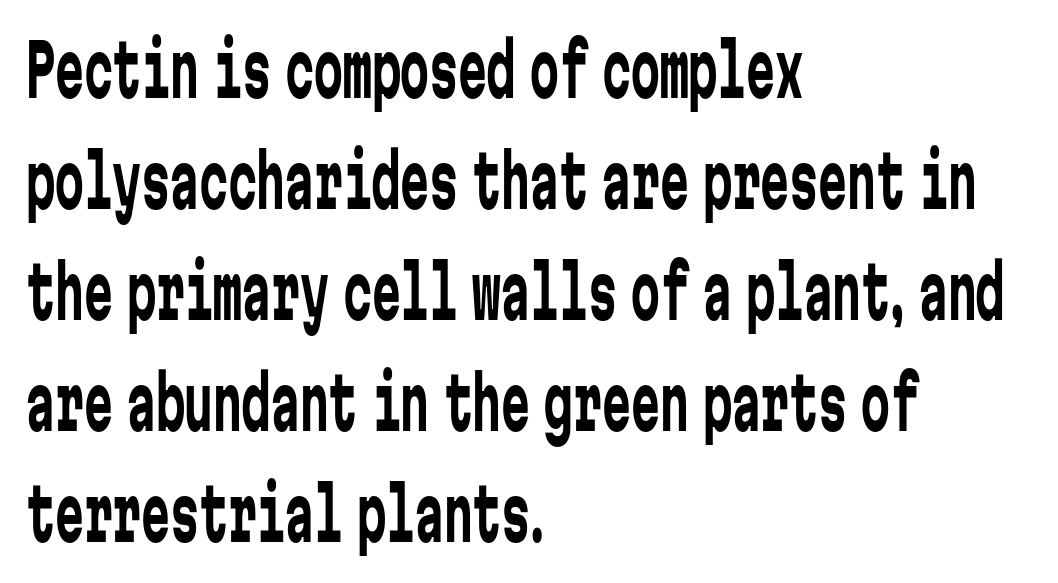
The image shows 72 px regular-weight, condensed sans-serif type, upright, monospaced; set left-aligned, normal line spacing (1.54x), normal letter spacing, not underlined; low stroke contrast and a medium x-height.
